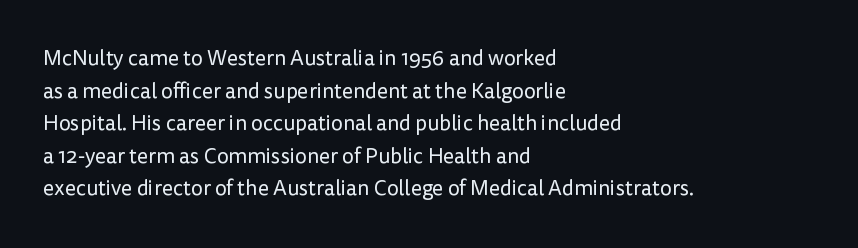
The image shows 21 px text type, upright; set left-aligned, normal line spacing (1.55x), normal letter spacing, not underlined.
